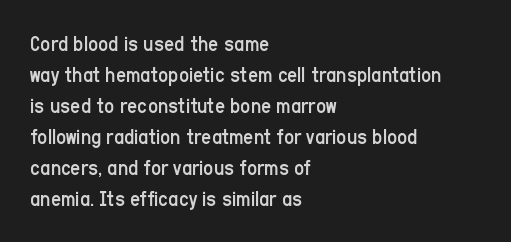
The words here are not underlined. Default kerning and tracking; the words read as compact shapes. The paragraph shown leans on its left margin. Posture: straight, roman, zero tilt. Vertical stems look standard width or narrower in stroke. Vertical spacing — default.
